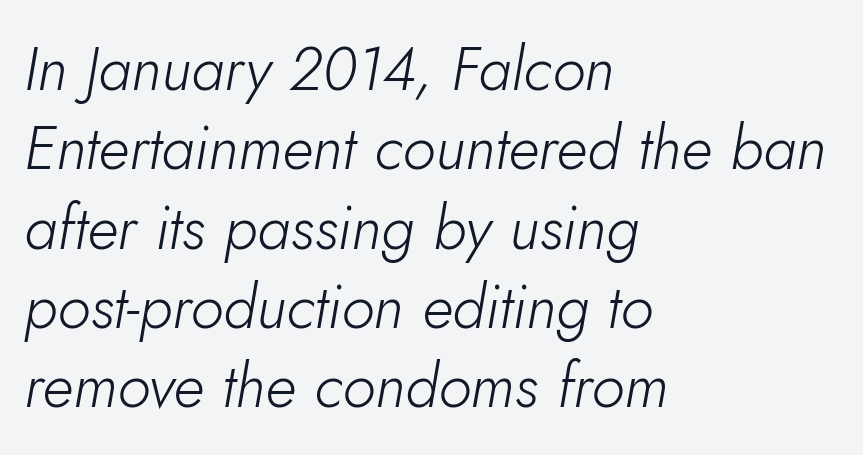
Q: Is the text bold? A: No.
Q: Is the text italic (slanted)? A: Yes, it leans right by about 10 degrees.
Q: Is the text underlined? A: No.
Q: How is the paragraph aligned? A: Left-aligned.
Q: Is the spacing between letters normal or unusually wide? A: Normal.
Q: Is the spacing between lines tight, normal or loose? A: Normal.
Q: Width (condensed, normal, or wide)? A: Normal.
Q: Stroke contrast? A: Low.
Q: x-height? A: Small.
Q: Monospaced? A: No.
